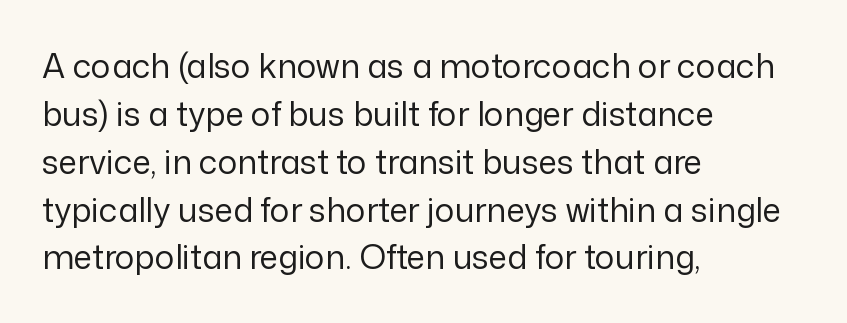
Casual observation: everything's shoved over to the left. Classification — sans serif. The typography opts for an upright posture over an oblique one. Here the designer chose a conventional face with non-uniform glyph widths. The rendering uses a moderate line-height, typical for paragraphs.
